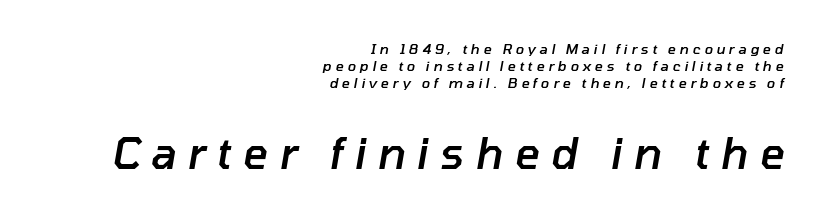
Q: Is the text bold? A: Semi-bold.
Q: Is the text italic (slanted)? A: Yes, it leans right by about 10 degrees.
Q: Is the text underlined? A: No.
Q: How is the paragraph aligned? A: Right-aligned.
Q: Is the spacing between letters normal or unusually wide? A: Unusually wide.
Q: Which block of text is set in a larger size, the first (top) or the second (bottom)? A: The second (bottom) one.
Q: Width (condensed, normal, or wide)? A: Normal.
Q: Stroke contrast? A: Low.
Q: x-height? A: Medium.
Q: Monospaced? A: No.
